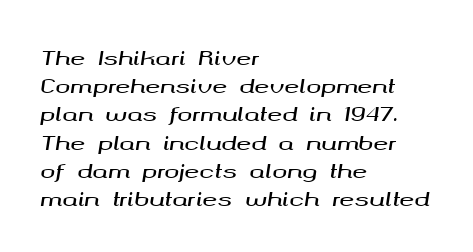
Q: Is the text italic (slanted)? A: Yes, it leans right by about 8 degrees.
Q: Is the text underlined? A: No.
Q: How is the paragraph aligned? A: Left-aligned.
Q: Is the spacing between letters normal or unusually wide? A: Normal.
Q: Is the spacing between lines tight, normal or loose? A: Normal.
